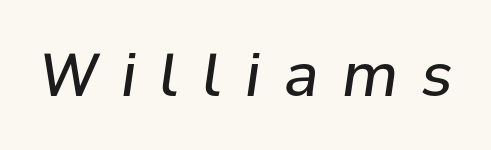
The image shows 59 px regular-weight type, italic (leaning right); set unusually wide letter spacing (+0.4 em), not underlined; low stroke contrast and a medium x-height.
